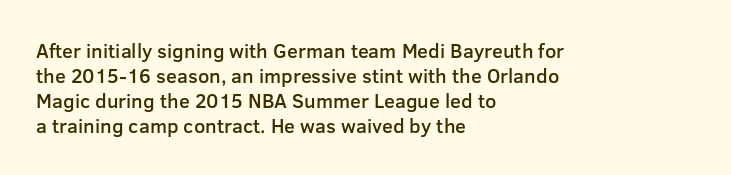
The image shows 20 px text type, upright; set left-aligned, normal line spacing (1.25x), normal letter spacing, not underlined.
